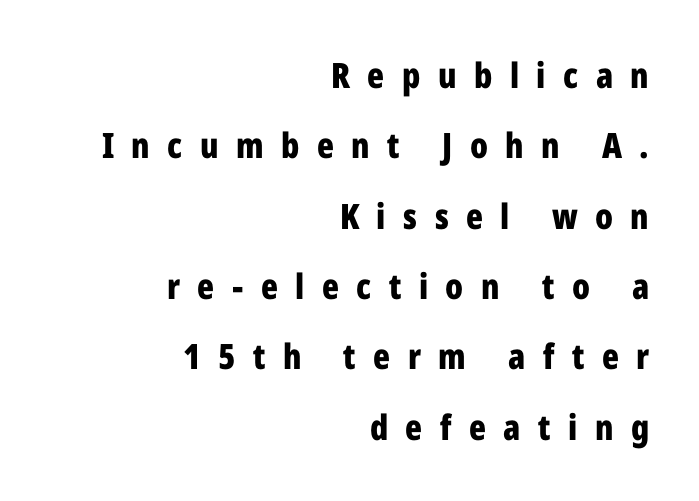
Q: Is the text bold? A: Yes.
Q: Is the text italic (slanted)? A: No, it is upright.
Q: Is the typeface a serif or a sans-serif typeface? A: Sans-serif.
Q: Is the text underlined? A: No.
Q: How is the paragraph aligned? A: Right-aligned.
Q: Is the spacing between letters normal or unusually wide? A: Unusually wide.
Q: Is the spacing between lines tight, normal or loose? A: Loose.
Q: Width (condensed, normal, or wide)? A: Condensed.
Q: Stroke contrast? A: Low.
Q: x-height? A: Medium.
Q: Monospaced? A: No.
